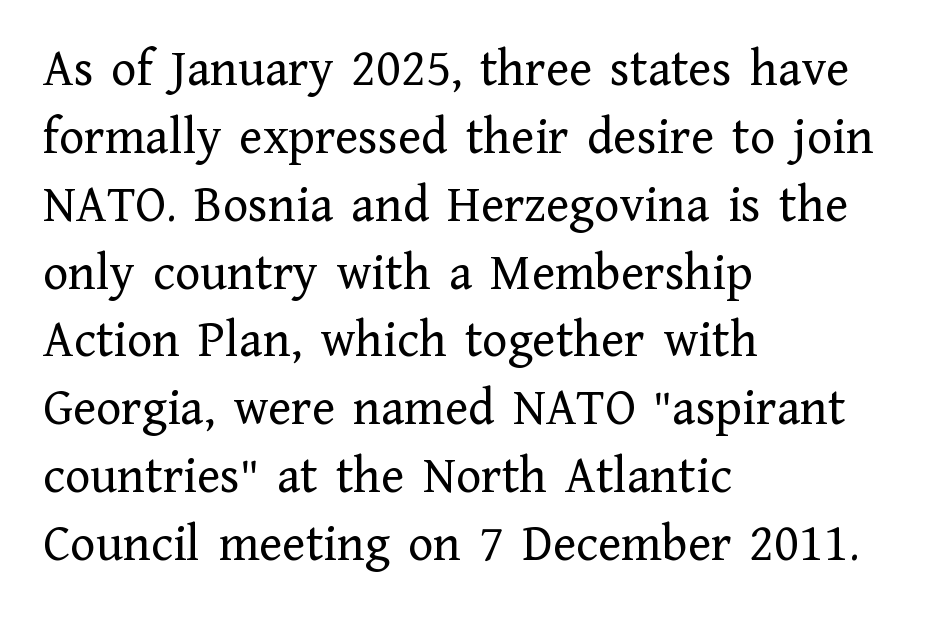
Q: Is the text bold? A: No.
Q: Is the text italic (slanted)? A: No, it is upright.
Q: Is the typeface a serif or a sans-serif typeface? A: Serif.
Q: Is the text underlined? A: No.
Q: How is the paragraph aligned? A: Left-aligned.
Q: Is the spacing between letters normal or unusually wide? A: Normal.
Q: Is the spacing between lines tight, normal or loose? A: Normal.
Q: Width (condensed, normal, or wide)? A: Normal.
Q: Stroke contrast? A: Low.
Q: x-height? A: Medium.
Q: Monospaced? A: No.
